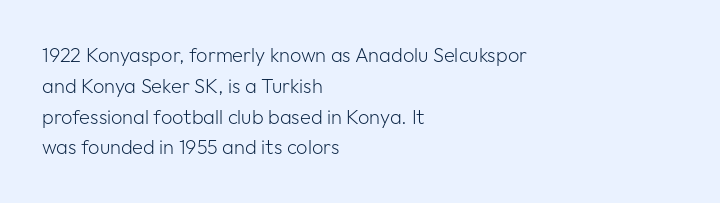
Unmarked baselines from the first word to the last. Between one letter and the next there's only the usual sliver of space. Left-aligned paragraph, ragged on the right. Compared with typical paragraphs, the rows here are spaced about the same. It's the straight-up-and-down kind of type.
